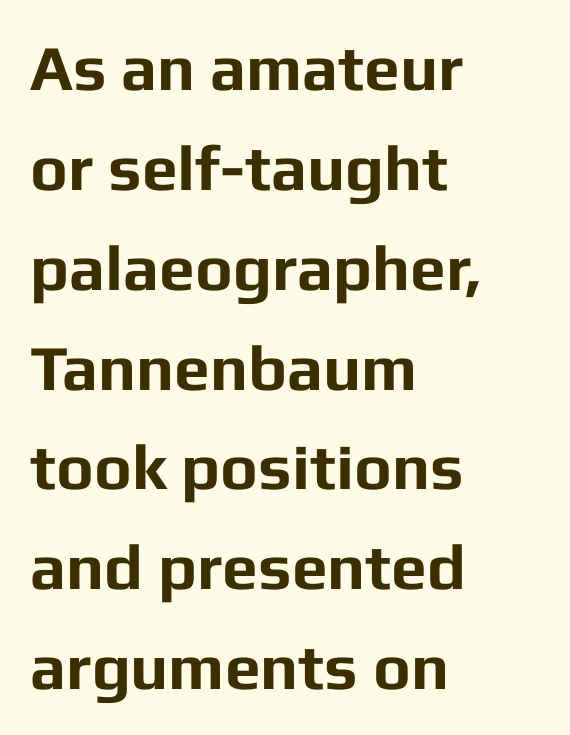
Is the letter spacing exaggerated? No — it looks like the ordinary default. Heft: maximum for text — a bold. If you drew a line through each stem, it would be perfectly vertical. Underline: absent. The face used here is proportionally spaced, like ordinary book or web type. If you measured baseline to baseline, you'd find a middling distance.
